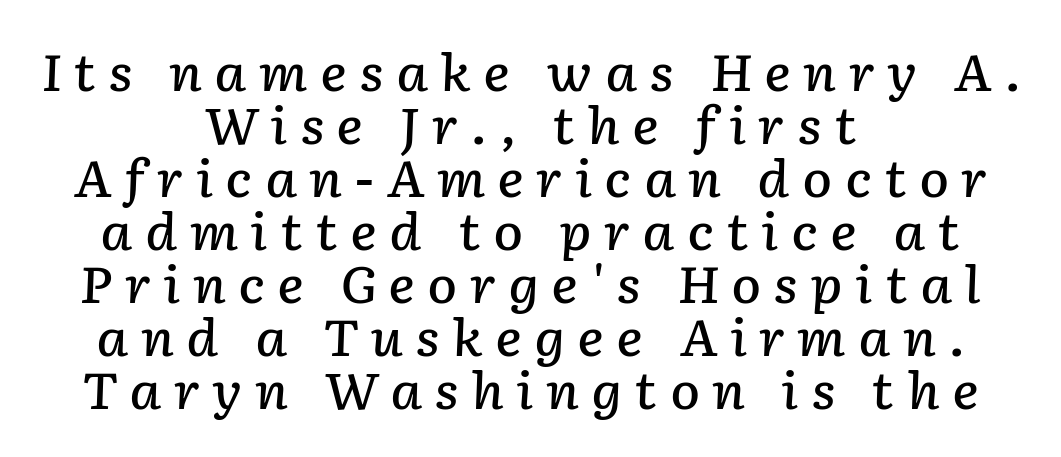
The image shows 50 px semibold type, italic (leaning right); set centered, tight line spacing (1.06x), unusually wide letter spacing (+0.24 em), not underlined; low stroke contrast and a medium x-height.
